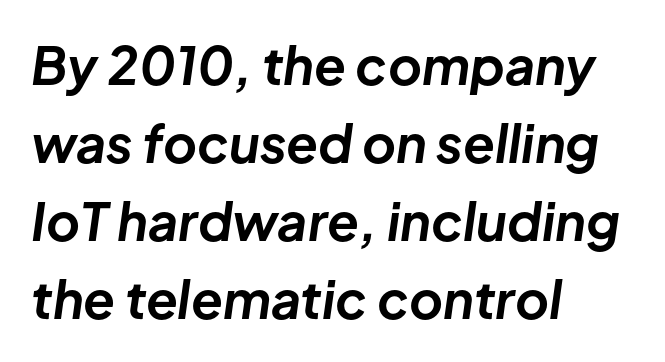
Only glyphs here, with clear space below each row. On the weight axis this lands at bold, roughly 700. Is the letter spacing exaggerated? No — it looks like the ordinary default. The passage shown stacks its lines at a standard gap. Note the varied advance widths — an 'i' is clearly narrower than an 'm'. The axis of the letterforms is tilted away from vertical.
